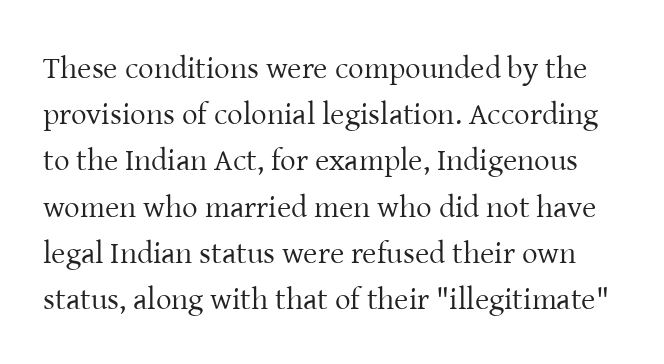
Q: Is the text bold? A: No.
Q: Is the text italic (slanted)? A: No, it is upright.
Q: Is the typeface a serif or a sans-serif typeface? A: Serif.
Q: Is the text underlined? A: No.
Q: Is the spacing between letters normal or unusually wide? A: Normal.
Q: Is the spacing between lines tight, normal or loose? A: Normal.
Q: Width (condensed, normal, or wide)? A: Normal.
Q: Stroke contrast? A: Low.
Q: x-height? A: Medium.
Q: Monospaced? A: No.
